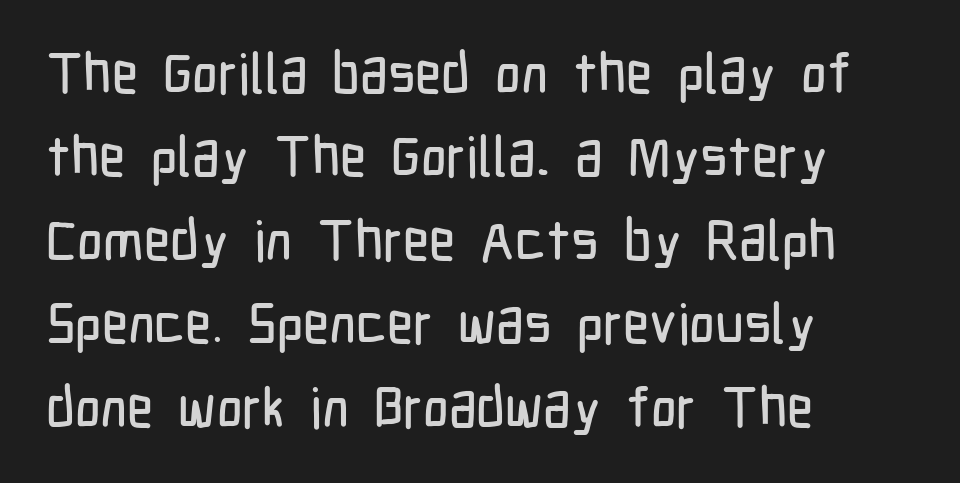
{"serif": "no", "italic": "no", "width": "condensed", "stroke_contrast": "low", "x_height": "medium", "monospaced": "no", "underline": "no", "align": "left", "line_spacing": "normal", "line_spacing_ratio": 1.49, "letter_spacing": "normal", "letter_spacing_em": 0.0, "glyph_px": 56}
